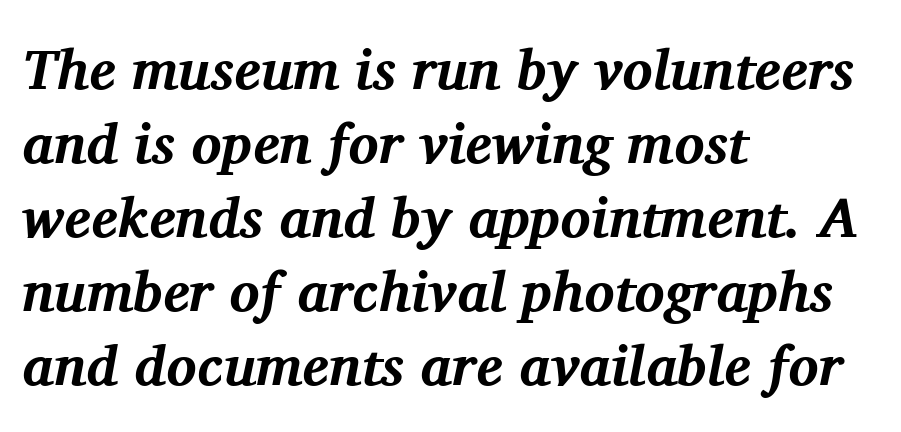
The image shows 56 px bold serif type, italic (leaning right); set left-aligned, normal line spacing (1.32x), normal letter spacing, not underlined; medium stroke contrast and a medium x-height.
